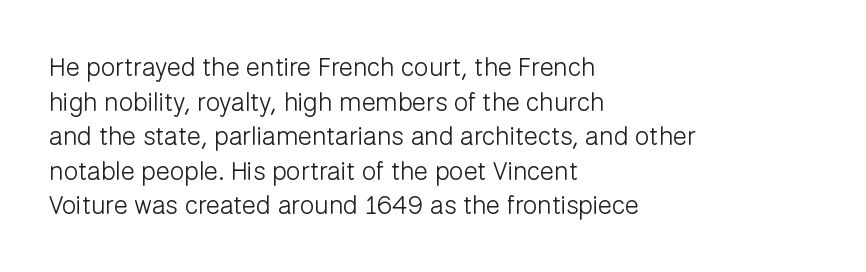
Q: Is the text bold? A: No.
Q: Is the text italic (slanted)? A: No, it is upright.
Q: Is the text underlined? A: No.
Q: How is the paragraph aligned? A: Left-aligned.
Q: Is the spacing between letters normal or unusually wide? A: Normal.
Q: Is the spacing between lines tight, normal or loose? A: Normal.
